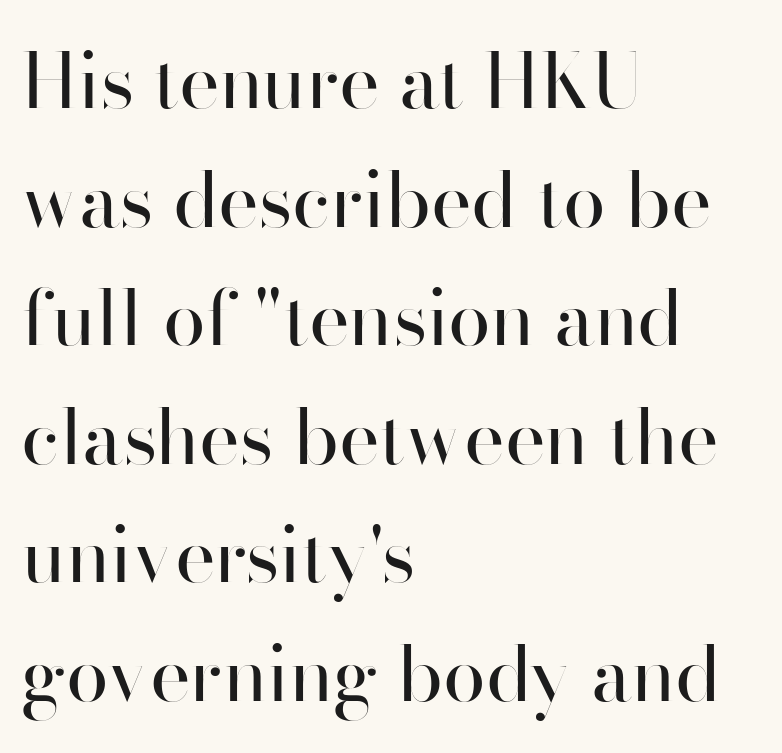
Q: Is the text bold? A: No.
Q: Is the text italic (slanted)? A: No, it is upright.
Q: Is the typeface a serif or a sans-serif typeface? A: Sans-serif.
Q: Is the text underlined? A: No.
Q: How is the paragraph aligned? A: Left-aligned.
Q: Is the spacing between letters normal or unusually wide? A: Normal.
Q: Is the spacing between lines tight, normal or loose? A: Normal.
Q: Width (condensed, normal, or wide)? A: Normal.
Q: Stroke contrast? A: High.
Q: x-height? A: Small.
Q: Monospaced? A: No.
